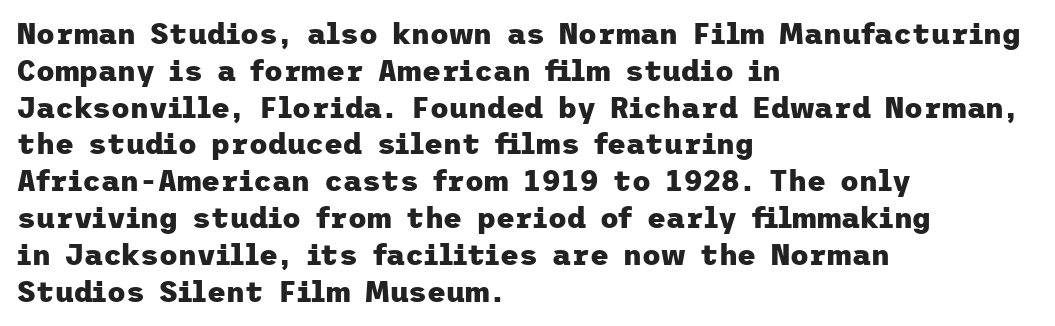
The image shows 29 px heavy sans-serif type, upright; set left-aligned, normal line spacing (1.27x), normal letter spacing, not underlined; low stroke contrast and a medium x-height.
